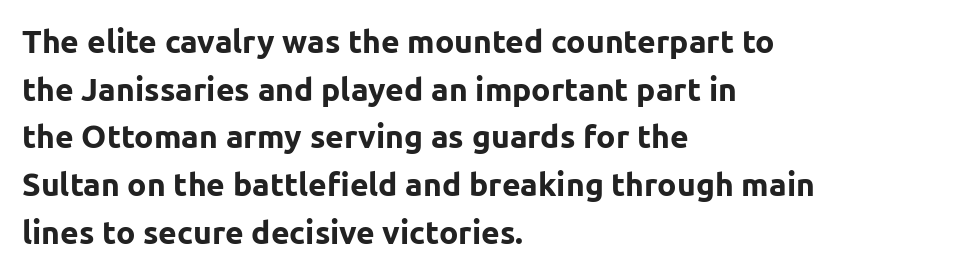
{"serif": "no", "italic": "no", "bold": "yes", "weight": "bold", "width": "normal", "stroke_contrast": "low", "x_height": "medium", "monospaced": "no", "underline": "no", "align": "left", "line_spacing": "normal", "line_spacing_ratio": 1.49, "letter_spacing": "normal", "letter_spacing_em": 0.0, "glyph_px": 32}
